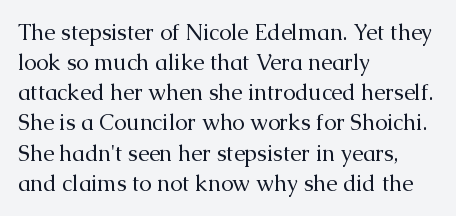
The image shows 22 px text type, upright; set left-aligned, normal line spacing (1.37x), normal letter spacing, not underlined.
